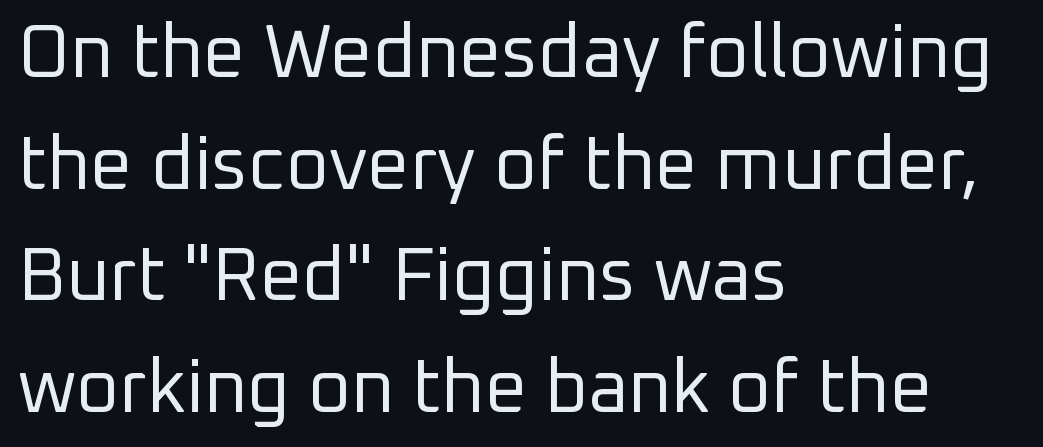
Q: Is the text bold? A: No.
Q: Is the text italic (slanted)? A: No, it is upright.
Q: Is the typeface a serif or a sans-serif typeface? A: Sans-serif.
Q: Is the text underlined? A: No.
Q: How is the paragraph aligned? A: Left-aligned.
Q: Is the spacing between letters normal or unusually wide? A: Normal.
Q: Is the spacing between lines tight, normal or loose? A: Normal.
Q: Width (condensed, normal, or wide)? A: Normal.
Q: Stroke contrast? A: Low.
Q: x-height? A: Medium.
Q: Monospaced? A: No.
